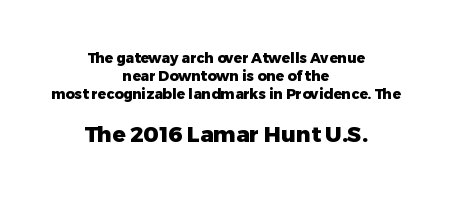
{"italic": "no", "bold": "yes", "underline": "no", "align": "center", "line_spacing": "normal", "line_spacing_ratio": 1.28, "letter_spacing": "normal", "letter_spacing_em": 0.0, "larger_block": "second", "size_ratio": 1.57, "glyph_px": 22}
